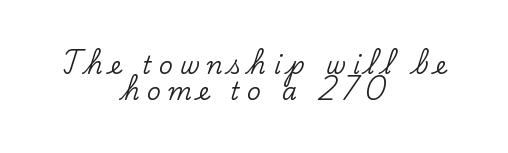
Q: Is the text italic (slanted)? A: Yes.
Q: Is the text underlined? A: No.
Q: How is the paragraph aligned? A: Centered.
Q: Is the spacing between letters normal or unusually wide? A: Unusually wide.
Q: Is the spacing between lines tight, normal or loose? A: Tight.
